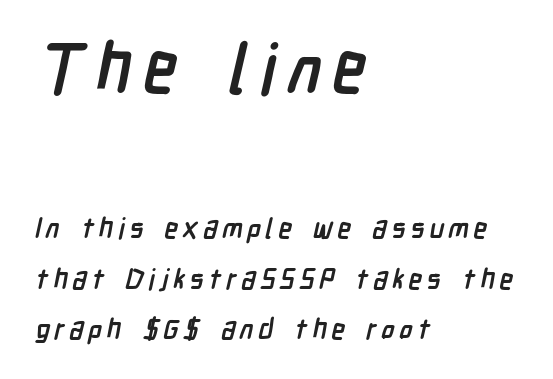
The image shows 69 px semibold, condensed sans-serif type; set left-aligned, line spacing 1.81x, not underlined; the first (top) block is 2.46x larger; low stroke contrast and a medium x-height.
